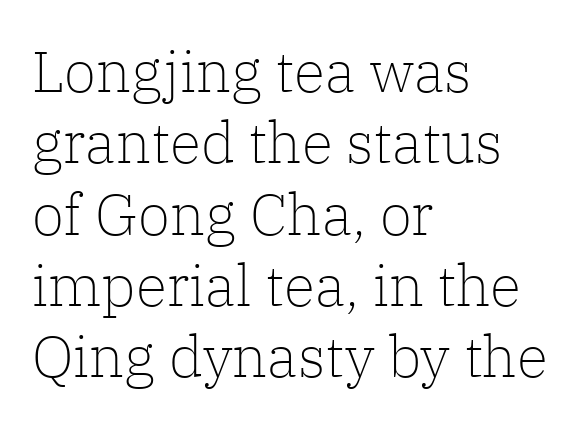
Q: Is the text bold? A: No.
Q: Is the text italic (slanted)? A: No, it is upright.
Q: Is the typeface a serif or a sans-serif typeface? A: Serif.
Q: Is the text underlined? A: No.
Q: How is the paragraph aligned? A: Left-aligned.
Q: Is the spacing between letters normal or unusually wide? A: Normal.
Q: Width (condensed, normal, or wide)? A: Normal.
Q: Stroke contrast? A: Low.
Q: x-height? A: Medium.
Q: Monospaced? A: No.
